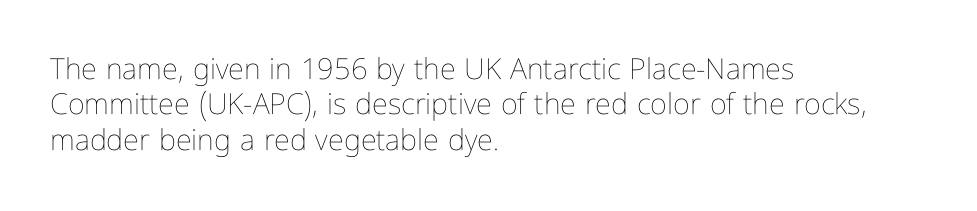
Q: Is the text bold? A: No.
Q: Is the text italic (slanted)? A: No, it is upright.
Q: Is the text underlined? A: No.
Q: How is the paragraph aligned? A: Left-aligned.
Q: Is the spacing between letters normal or unusually wide? A: Normal.
Q: Width (condensed, normal, or wide)? A: Condensed.
Q: Stroke contrast? A: Low.
Q: x-height? A: Medium.
Q: Monospaced? A: No.
